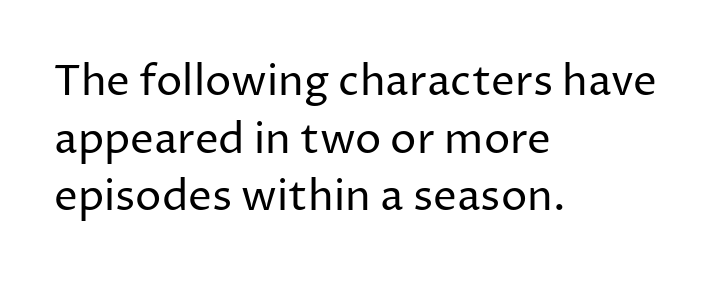
{"serif": "no", "italic": "no", "bold": "no", "weight": "regular", "width": "normal", "stroke_contrast": "low", "x_height": "medium", "monospaced": "no", "underline": "no", "align": "left", "line_spacing": "normal", "line_spacing_ratio": 1.37, "letter_spacing": "normal", "letter_spacing_em": 0.0, "glyph_px": 42}
